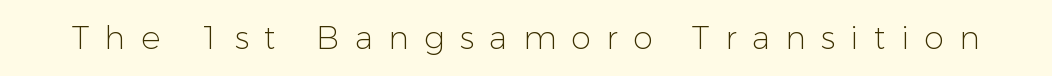
The image shows 32 px light sans-serif type, upright; set unusually wide letter spacing (+0.48 em), not underlined; low stroke contrast and a medium x-height.
